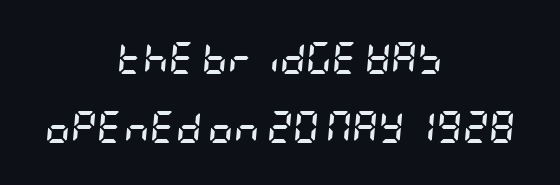
The image shows 32 px semibold, condensed type, italic (leaning right); set centered, loose line spacing (2.15x), normal letter spacing, not underlined; low stroke contrast and a large x-height.
